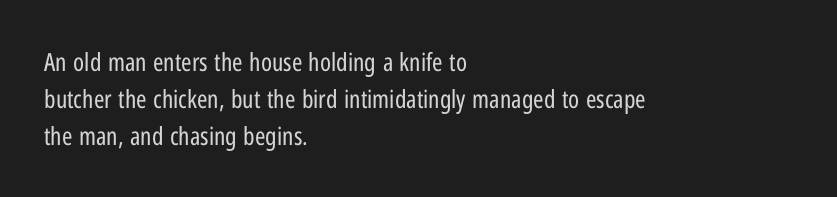
{"italic": "no", "bold": "no", "underline": "no", "align": "left", "line_spacing": "normal", "line_spacing_ratio": 1.48, "letter_spacing": "normal", "letter_spacing_em": 0.0, "glyph_px": 25}
